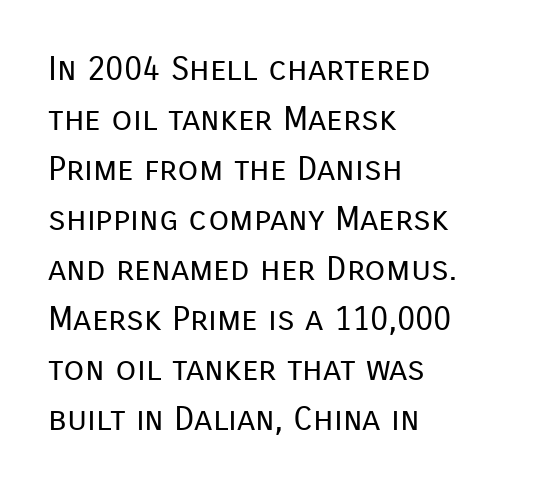
Q: Is the text bold? A: No.
Q: Is the text italic (slanted)? A: No, it is upright.
Q: Is the typeface a serif or a sans-serif typeface? A: Sans-serif.
Q: Is the text underlined? A: No.
Q: How is the paragraph aligned? A: Left-aligned.
Q: Is the spacing between letters normal or unusually wide? A: Normal.
Q: Is the spacing between lines tight, normal or loose? A: Normal.
Q: Width (condensed, normal, or wide)? A: Normal.
Q: Stroke contrast? A: Low.
Q: x-height? A: Medium.
Q: Monospaced? A: No.
